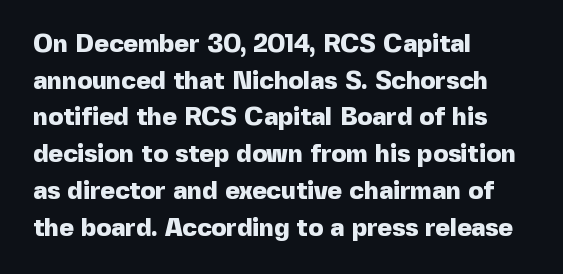
The image shows 25 px bold type, upright; set left-aligned, normal line spacing (1.47x), normal letter spacing, not underlined.
